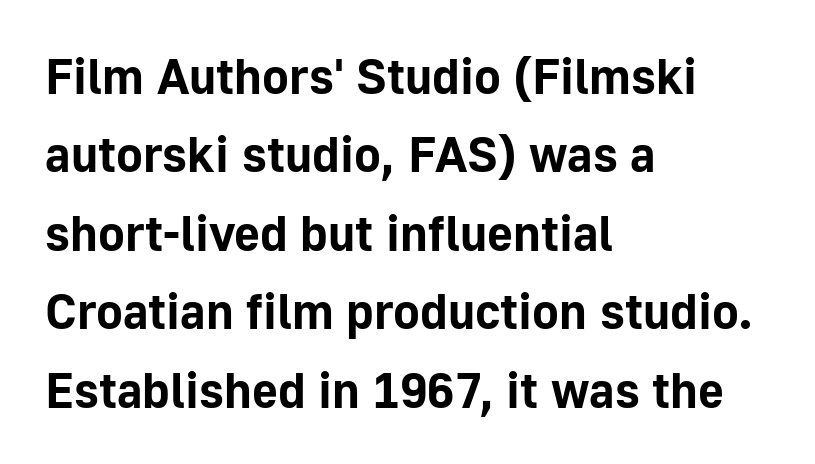
Check under the words: just untouched page. Do the characters align in a grid? No, the font is proportional. Does the weight exceed regular? Yes, all the way to bold. A typesetter would call this leading conventional body-copy spacing. The tracking reads as untouched default to a designer's eye. Check where the strokes stop: nothing finishes them off — pure sans.
